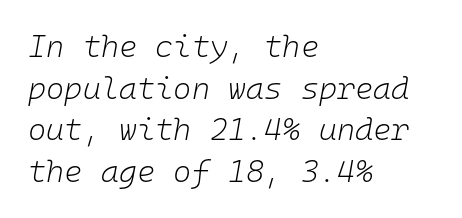
The image shows 31 px light type, italic (leaning right), monospaced; set left-aligned, normal line spacing (1.34x), normal letter spacing, not underlined; low stroke contrast and a medium x-height.
